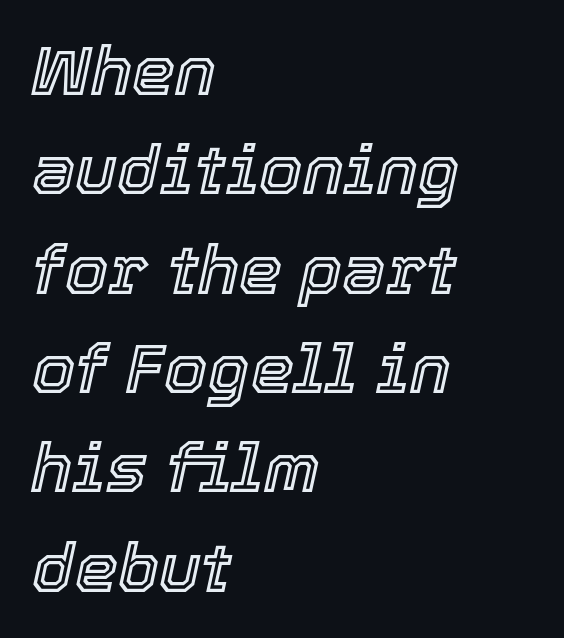
The image shows 69 px text type, italic (leaning right); set left-aligned, normal line spacing (1.44x), normal letter spacing, not underlined; a medium x-height.
